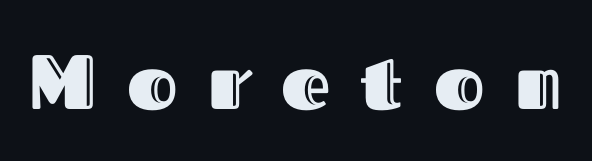
Bare-footed words on every line. This rendering widens character spacing well past its baseline value. The letters stand straight up with perfectly vertical stems. The passage shown is typed in a proportional face where columns would drift.
